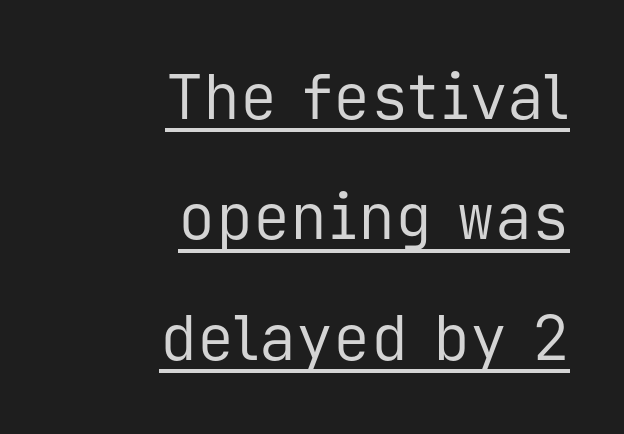
Q: Is the text bold? A: No.
Q: Is the text italic (slanted)? A: No, it is upright.
Q: Is the typeface a serif or a sans-serif typeface? A: Sans-serif.
Q: Is the text underlined? A: Yes.
Q: How is the paragraph aligned? A: Right-aligned.
Q: Is the spacing between letters normal or unusually wide? A: Normal.
Q: Is the spacing between lines tight, normal or loose? A: Loose.
Q: Width (condensed, normal, or wide)? A: Normal.
Q: Stroke contrast? A: Low.
Q: x-height? A: Medium.
Q: Monospaced? A: Yes.
